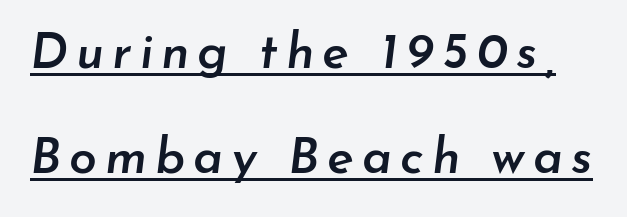
{"italic": "yes", "lean": "right", "slant_degrees": 7, "bold": "semi", "weight": "semibold", "width": "normal", "stroke_contrast": "low", "x_height": "small", "monospaced": "no", "underline": "yes", "line_spacing": "loose", "line_spacing_ratio": 2.11, "glyph_px": 50}
